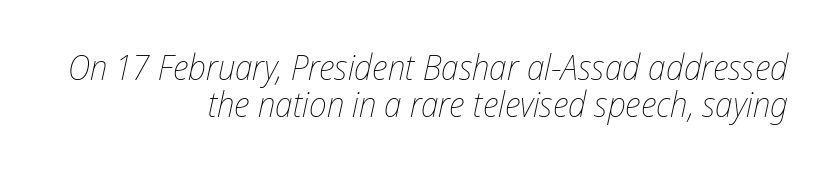
The setting favours the right margin, as signatures and pull-quotes sometimes do. The tracking reads as untouched default to a designer's eye. The font's italic variant was chosen for this text. Vertical stems look standard width or narrower in stroke.
